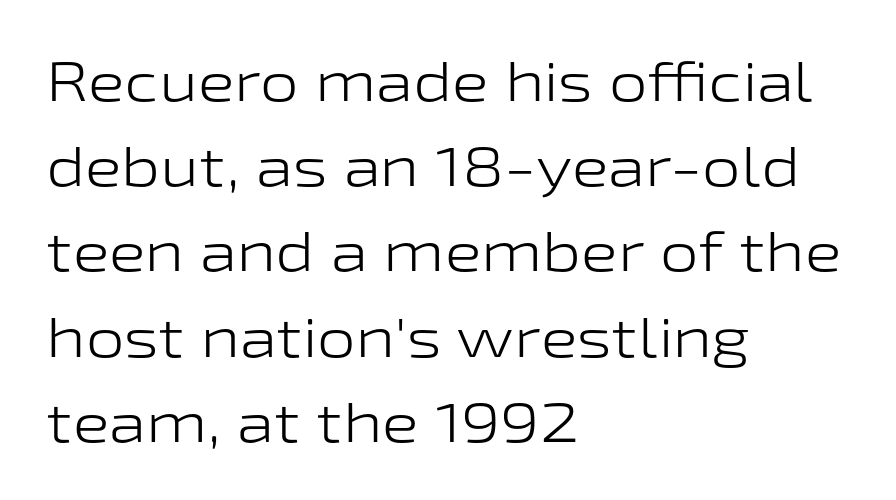
{"serif": "no", "italic": "no", "bold": "no", "weight": "light", "width": "wide", "stroke_contrast": "low", "x_height": "medium", "monospaced": "no", "underline": "no", "align": "left", "line_spacing": "normal", "line_spacing_ratio": 1.55, "letter_spacing": "normal", "letter_spacing_em": 0.0, "glyph_px": 55}
